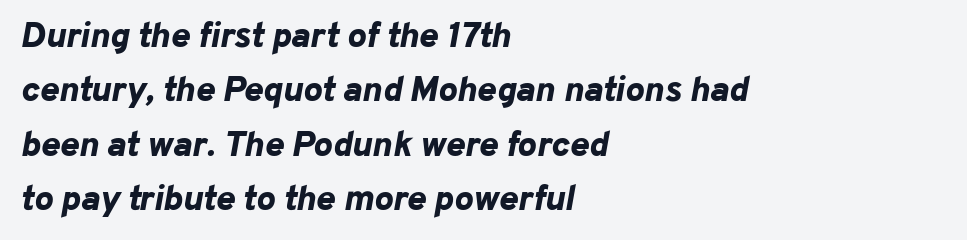
A bare baseline throughout the passage. Casual observation: everything's shoved over to the left. Regarding leading, the lines here are spaced in the standard way. You could not count columns in this text — the font is proportionally spaced. Standard letterfit; no display-style spreading of the glyphs. Weight check: bold — yes, fully.
